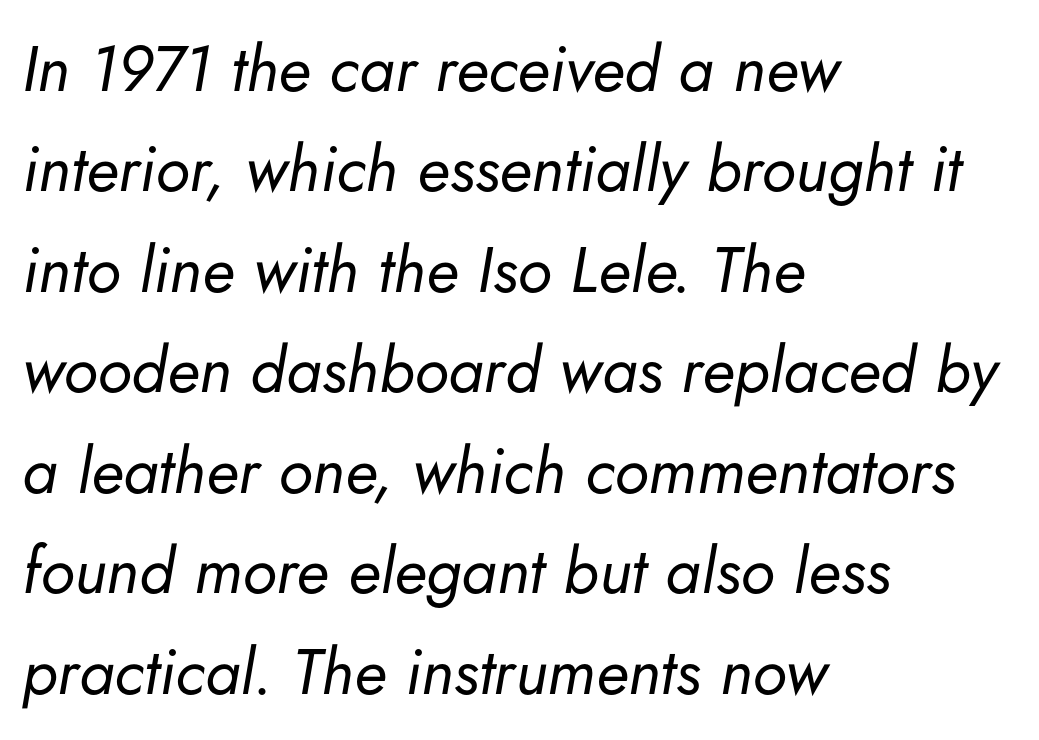
The image shows 64 px regular-weight type, italic (leaning right); set left-aligned, normal line spacing (1.57x), normal letter spacing, not underlined; low stroke contrast and a small x-height.
